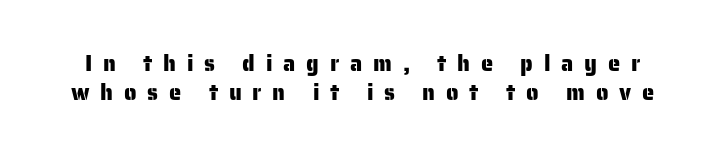
Q: Is the text italic (slanted)? A: No, it is upright.
Q: Is the text underlined? A: No.
Q: Is the spacing between letters normal or unusually wide? A: Unusually wide.
Q: Is the spacing between lines tight, normal or loose? A: Normal.
